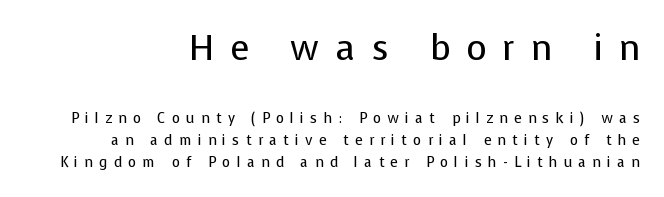
Q: Is the text bold? A: No.
Q: Is the text italic (slanted)? A: No, it is upright.
Q: Is the typeface a serif or a sans-serif typeface? A: Sans-serif.
Q: Is the text underlined? A: No.
Q: How is the paragraph aligned? A: Right-aligned.
Q: Is the spacing between letters normal or unusually wide? A: Unusually wide.
Q: Is the spacing between lines tight, normal or loose? A: Normal.
Q: Which block of text is set in a larger size, the first (top) or the second (bottom)? A: The first (top) one.
Q: Width (condensed, normal, or wide)? A: Normal.
Q: Stroke contrast? A: Low.
Q: x-height? A: Medium.
Q: Monospaced? A: No.
